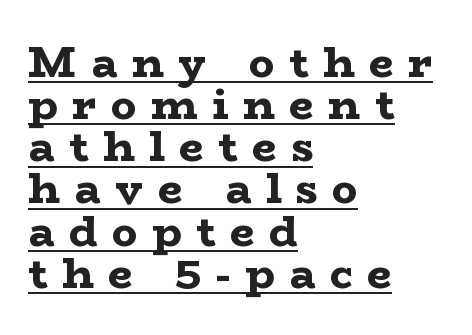
{"serif": "yes", "italic": "no", "bold": "yes", "weight": "bold", "width": "wide", "stroke_contrast": "low", "x_height": "medium", "monospaced": "no", "underline": "yes", "align": "left", "line_spacing": "tight", "line_spacing_ratio": 0.98, "letter_spacing": "wide", "letter_spacing_em": 0.34, "glyph_px": 43}
